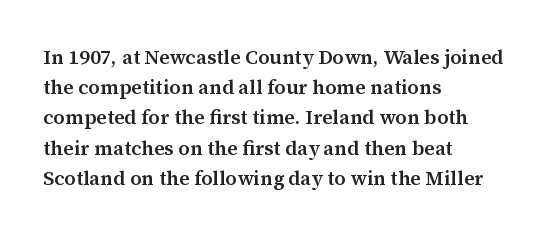
The image shows 20 px text type, upright; set left-aligned, normal line spacing (1.51x), normal letter spacing, not underlined.
